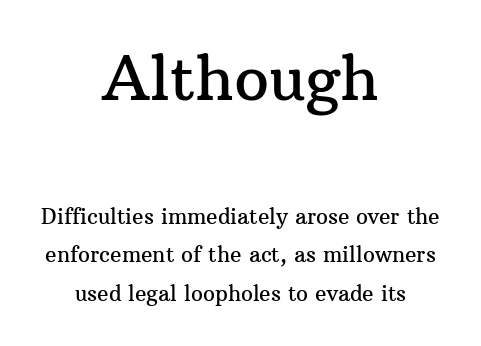
Which margin do the lines hug? Neither — every line sits in the middle. A typesetter would call this zero additional tracking. A typesetter would call this proportional, since set widths differ per character. Serif or sans? Serif — the stroke terminals have little feet. The upper block of text is set noticeably larger than the block beneath it. Anything drawn beneath the words? Only blank space.
